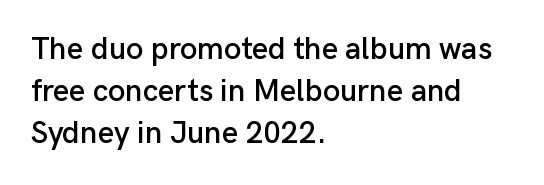
Q: Is the text italic (slanted)? A: No, it is upright.
Q: Is the typeface a serif or a sans-serif typeface? A: Sans-serif.
Q: Is the text underlined? A: No.
Q: How is the paragraph aligned? A: Left-aligned.
Q: Is the spacing between letters normal or unusually wide? A: Normal.
Q: Is the spacing between lines tight, normal or loose? A: Normal.
Q: Width (condensed, normal, or wide)? A: Normal.
Q: Stroke contrast? A: Low.
Q: x-height? A: Medium.
Q: Monospaced? A: No.
